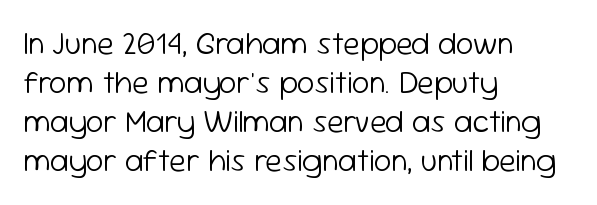
Tracking value appears to be zero — textbook default spacing. The lines are quadded left. The letters carry no serifs — their stems end cleanly without finishing strokes. No italicization has been applied; the sample stays upright. The area under the type is left untouched. Is there much room between lines? A standard amount, neither cramped nor airy.
